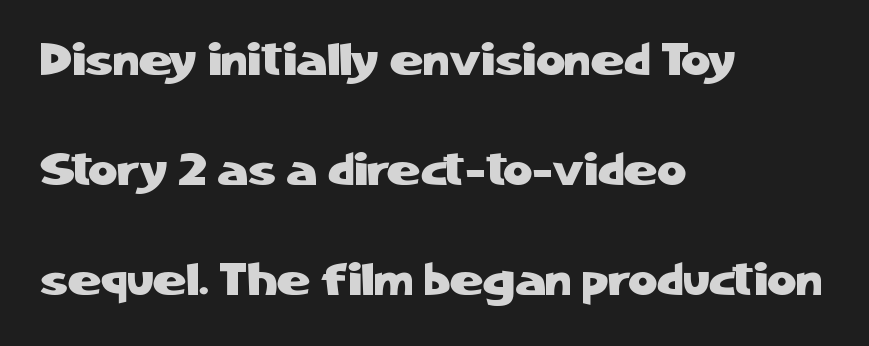
Q: Is the text italic (slanted)? A: No, it is upright.
Q: Is the typeface a serif or a sans-serif typeface? A: Sans-serif.
Q: Is the text underlined? A: No.
Q: How is the paragraph aligned? A: Left-aligned.
Q: Is the spacing between letters normal or unusually wide? A: Normal.
Q: Is the spacing between lines tight, normal or loose? A: Loose.
Q: Width (condensed, normal, or wide)? A: Normal.
Q: Stroke contrast? A: Low.
Q: x-height? A: Medium.
Q: Monospaced? A: No.
